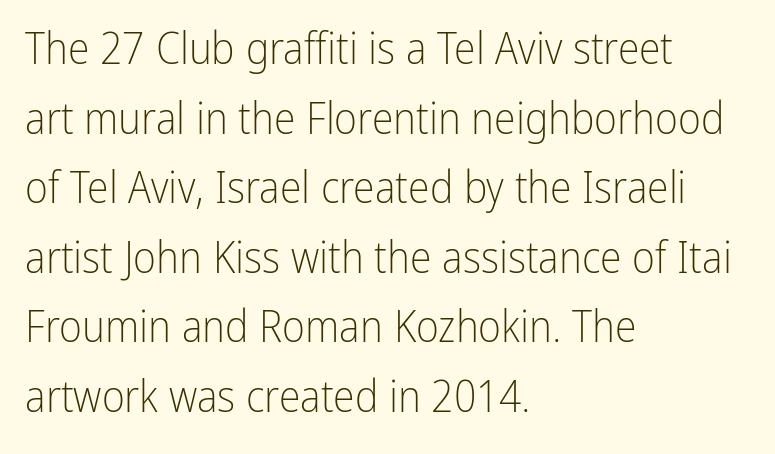
The image shows 44 px light, condensed sans-serif type, upright; set left-aligned, normal line spacing (1.58x), normal letter spacing, not underlined; low stroke contrast and a medium x-height.
